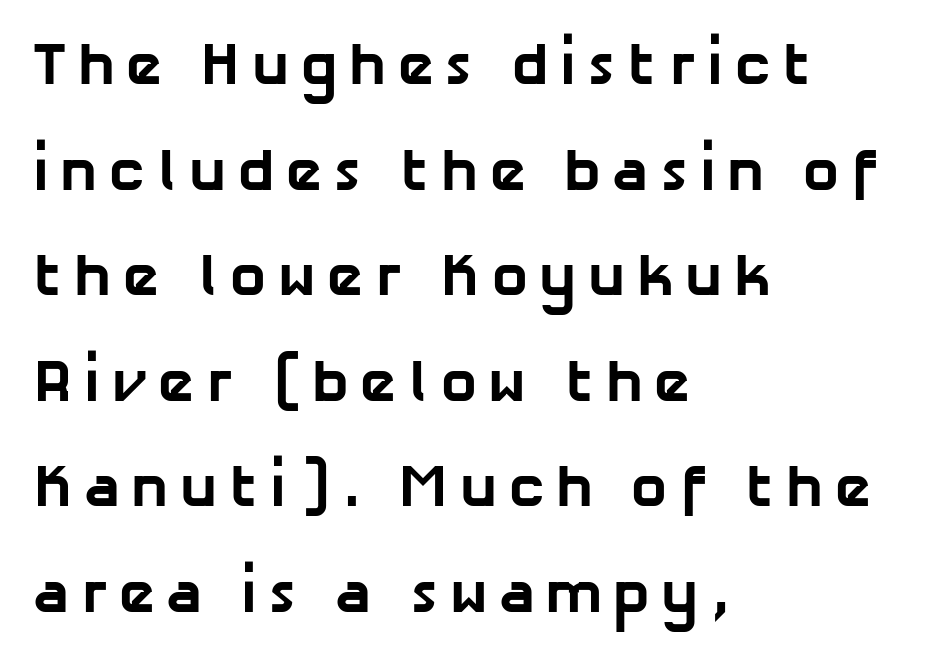
Q: Is the text bold? A: Yes.
Q: Is the typeface a serif or a sans-serif typeface? A: Sans-serif.
Q: Is the text underlined? A: No.
Q: How is the paragraph aligned? A: Left-aligned.
Q: Width (condensed, normal, or wide)? A: Normal.
Q: Stroke contrast? A: Low.
Q: x-height? A: Medium.
Q: Monospaced? A: No.
